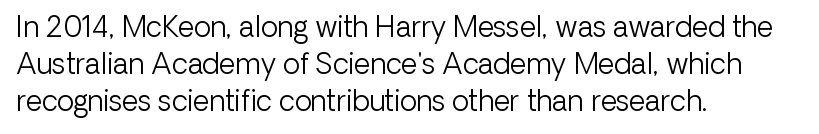
Descenders are the only things crossing below the line. The setting favours the left margin, as ordinary paragraphs usually do. The strokes are not fattened; the text isn't bold. Inter-character spacing is left at the font's built-in metrics.
